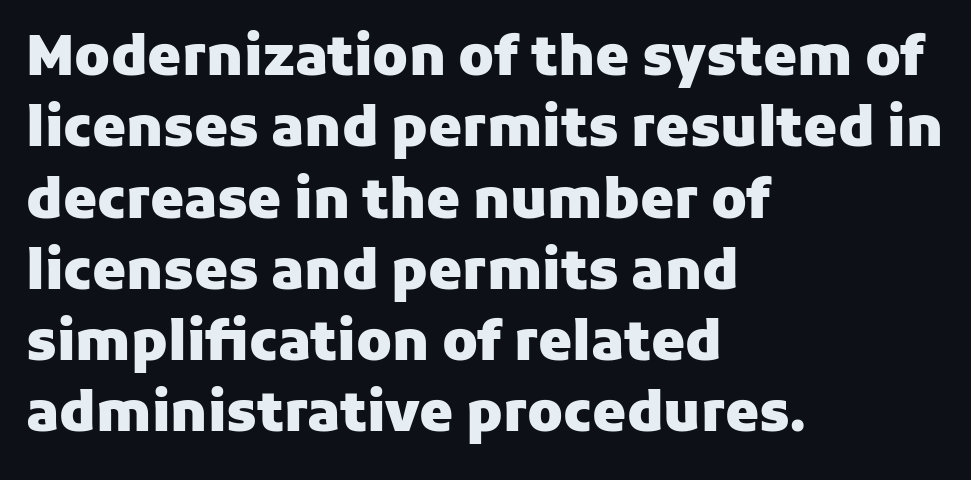
Spacing between characters is what you'd get straight out of the box. Upright lettering throughout. Honestly, there is no underline to notice here at all. If you drew a ruler down the left edge, every line would touch it. Does the type have serifs? No, each stem ends abruptly.
